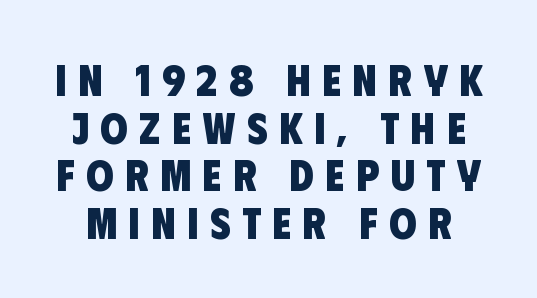
Someone cranked the tracking dial way up on this one. Notice how thick the strokes are: this is what a full bold looks like. This sample has the flowing, uneven cadence of proportional lettering. The passage shown stacks its lines with hardly any gap. Honestly, there is no underline to notice here at all.
